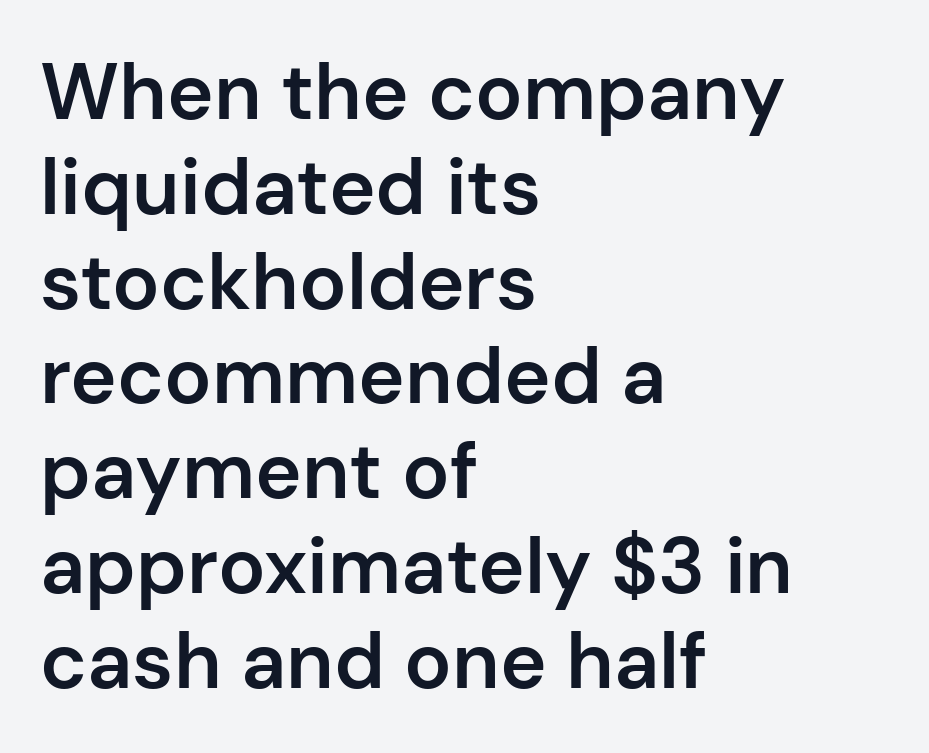
The image shows 79 px semibold sans-serif type, upright; set left-aligned, line spacing 1.2x, normal letter spacing, not underlined; low stroke contrast and a medium x-height.
